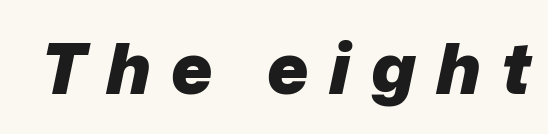
{"italic": "yes", "lean": "right", "slant_degrees": 12, "bold": "yes", "weight": "heavy", "width": "normal", "stroke_contrast": "low", "x_height": "medium", "monospaced": "no", "underline": "no", "letter_spacing": "wide", "letter_spacing_em": 0.29, "glyph_px": 70}
